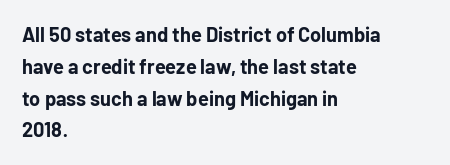
The image shows 20 px bold type, upright; set left-aligned, normal line spacing (1.59x), normal letter spacing, not underlined.
